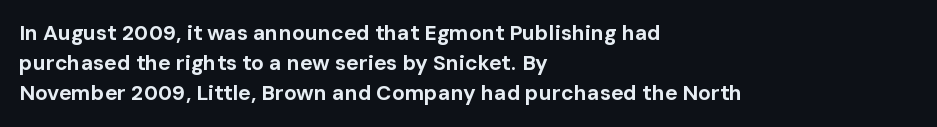
{"italic": "no", "bold": "yes", "underline": "no", "align": "left", "line_spacing": "normal", "line_spacing_ratio": 1.43, "letter_spacing": "normal", "letter_spacing_em": 0.0, "glyph_px": 21}
